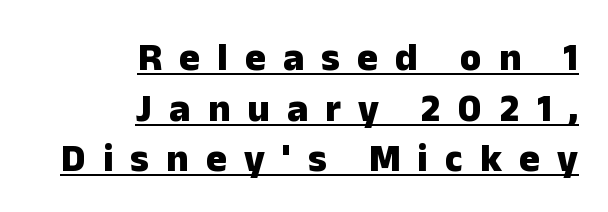
Q: Is the text bold? A: Yes.
Q: Is the text italic (slanted)? A: No, it is upright.
Q: Is the typeface a serif or a sans-serif typeface? A: Sans-serif.
Q: Is the text underlined? A: Yes.
Q: How is the paragraph aligned? A: Right-aligned.
Q: Is the spacing between letters normal or unusually wide? A: Unusually wide.
Q: Is the spacing between lines tight, normal or loose? A: Normal.
Q: Width (condensed, normal, or wide)? A: Normal.
Q: Stroke contrast? A: Low.
Q: x-height? A: Medium.
Q: Monospaced? A: No.
